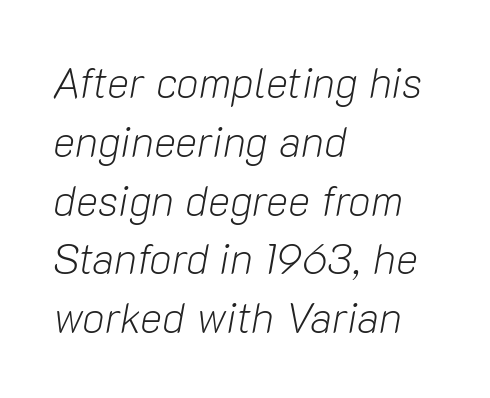
{"italic": "yes", "lean": "right", "slant_degrees": 10, "bold": "no", "weight": "light", "width": "normal", "stroke_contrast": "low", "x_height": "medium", "monospaced": "no", "underline": "no", "align": "left", "line_spacing": "normal", "line_spacing_ratio": 1.4, "letter_spacing": "normal", "letter_spacing_em": 0.0, "glyph_px": 42}
